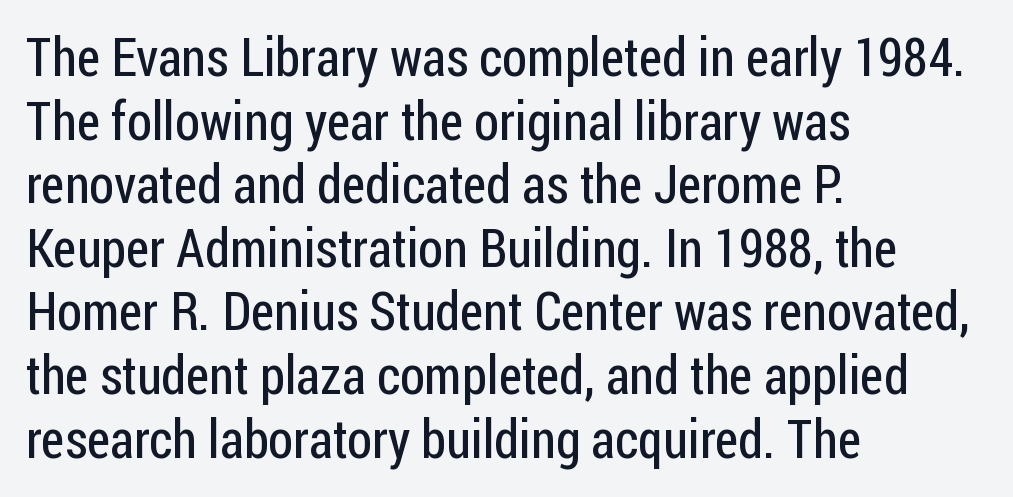
Q: Is the text bold? A: No.
Q: Is the text italic (slanted)? A: No, it is upright.
Q: Is the typeface a serif or a sans-serif typeface? A: Sans-serif.
Q: Is the text underlined? A: No.
Q: How is the paragraph aligned? A: Left-aligned.
Q: Is the spacing between letters normal or unusually wide? A: Normal.
Q: Width (condensed, normal, or wide)? A: Condensed.
Q: Stroke contrast? A: Low.
Q: x-height? A: Medium.
Q: Monospaced? A: No.
